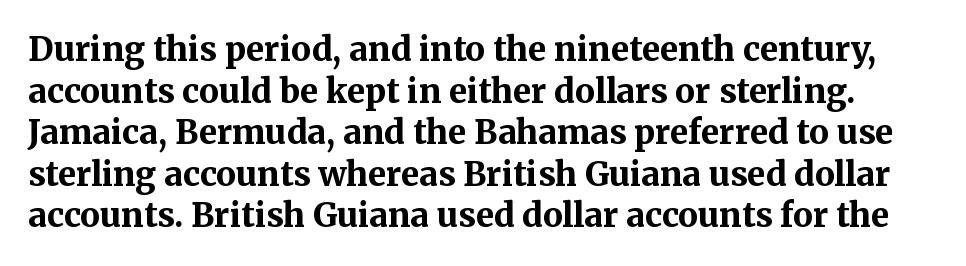
Q: Is the text bold? A: Yes.
Q: Is the text italic (slanted)? A: No, it is upright.
Q: Is the typeface a serif or a sans-serif typeface? A: Serif.
Q: Is the text underlined? A: No.
Q: Is the spacing between letters normal or unusually wide? A: Normal.
Q: Is the spacing between lines tight, normal or loose? A: Normal.
Q: Width (condensed, normal, or wide)? A: Normal.
Q: Stroke contrast? A: Medium.
Q: x-height? A: Medium.
Q: Monospaced? A: No.
